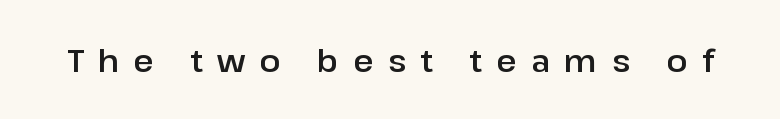
The image shows 31 px sans-serif type, upright; set unusually wide letter spacing (+0.46 em), not underlined; low stroke contrast and a medium x-height.
